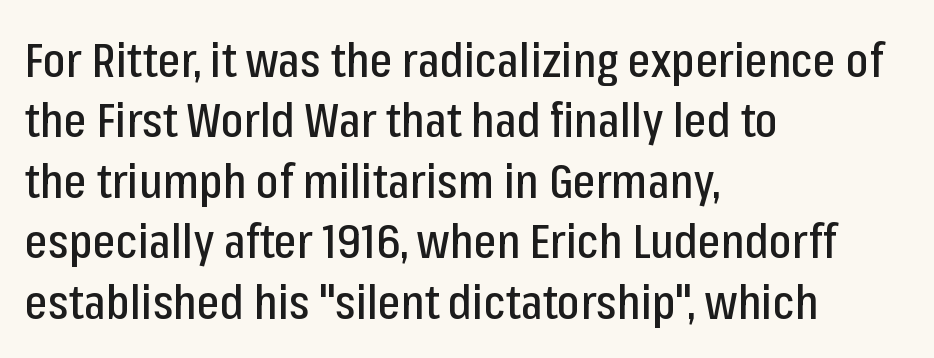
Q: Is the text italic (slanted)? A: No, it is upright.
Q: Is the typeface a serif or a sans-serif typeface? A: Sans-serif.
Q: Is the text underlined? A: No.
Q: How is the paragraph aligned? A: Left-aligned.
Q: Is the spacing between letters normal or unusually wide? A: Normal.
Q: Is the spacing between lines tight, normal or loose? A: Normal.
Q: Width (condensed, normal, or wide)? A: Condensed.
Q: Stroke contrast? A: Low.
Q: x-height? A: Medium.
Q: Monospaced? A: No.
